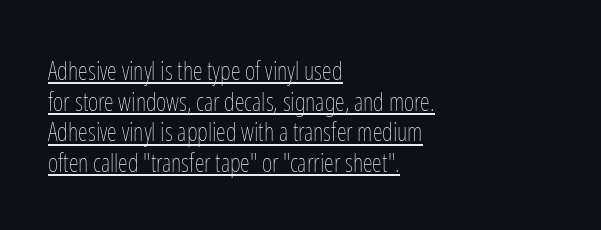
What stands out about the letter spacing? Nothing — it is the standard amount. This is roman type, the default non-slanted kind. These lines stack with their left ends in a neat column. Compared with undecorated copy, this sample adds a rule below the words. Ink coverage per letter is moderate at most.
